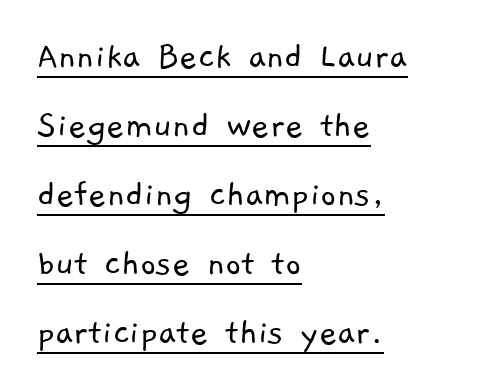
The image shows 39 px light sans-serif type; set left-aligned, line spacing 1.77x, normal letter spacing, underlined; low stroke contrast and a medium x-height.
